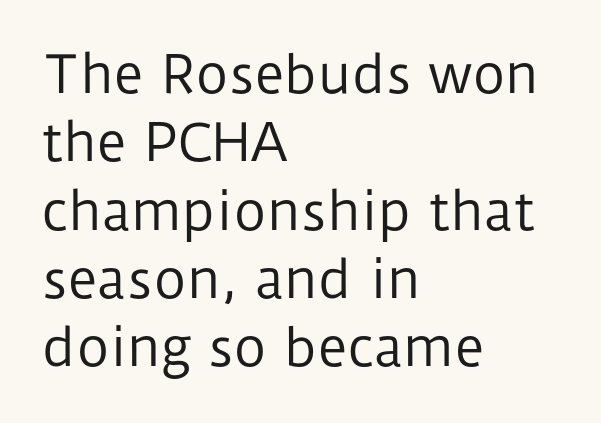
{"serif": "no", "italic": "no", "bold": "no", "weight": "regular", "width": "normal", "stroke_contrast": "low", "x_height": "medium", "monospaced": "no", "underline": "no", "align": "left", "line_spacing": "normal", "line_spacing_ratio": 1.34, "letter_spacing": "normal", "letter_spacing_em": 0.0, "glyph_px": 51}
